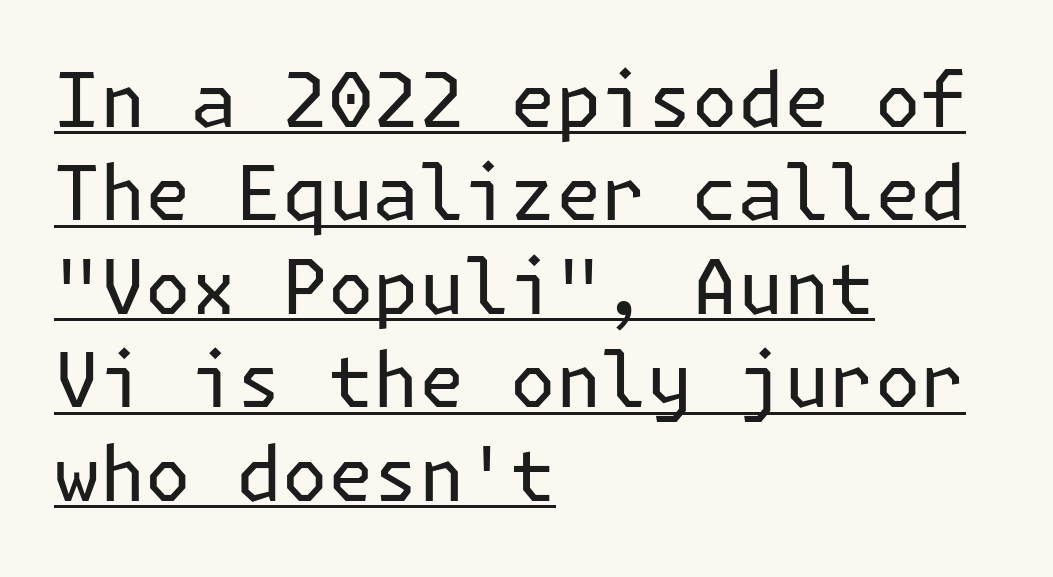
You can tell from the bare stems that sans-serif type was used. Ink coverage per letter is moderate at most. The string is rendered with underlining switched on. Look at the tracking — it's just the regular setting, nothing added. The lettering stays uniformly vertical, giving the passage a roman look.
